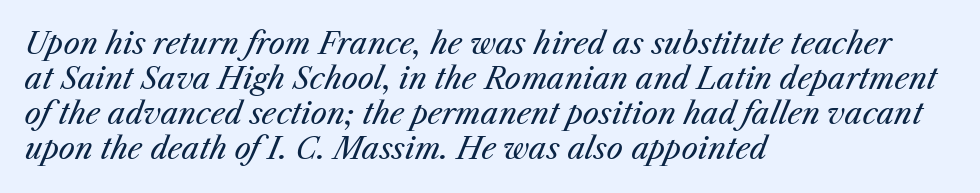
Q: Is the text bold? A: No.
Q: Is the text italic (slanted)? A: Yes, it leans right by about 25 degrees.
Q: Is the text underlined? A: No.
Q: How is the paragraph aligned? A: Left-aligned.
Q: Is the spacing between letters normal or unusually wide? A: Normal.
Q: Width (condensed, normal, or wide)? A: Normal.
Q: Stroke contrast? A: Medium.
Q: x-height? A: Medium.
Q: Monospaced? A: No.
